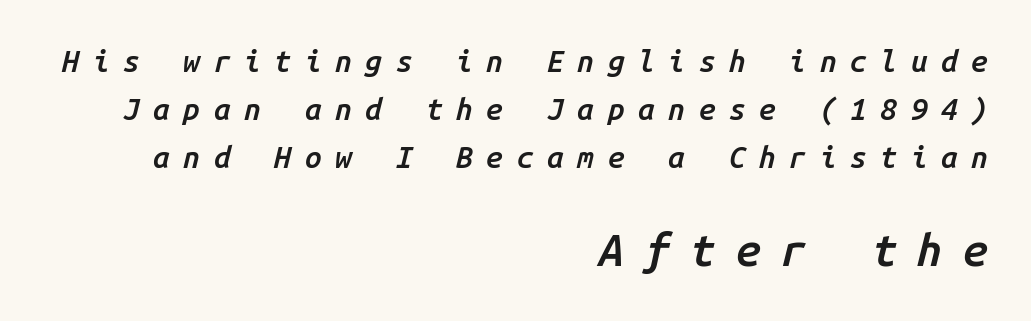
Q: Is the text bold? A: Semi-bold.
Q: Is the text italic (slanted)? A: Yes, it leans right by about 14 degrees.
Q: Is the text underlined? A: No.
Q: How is the paragraph aligned? A: Right-aligned.
Q: Is the spacing between letters normal or unusually wide? A: Unusually wide.
Q: Is the spacing between lines tight, normal or loose? A: Normal.
Q: Which block of text is set in a larger size, the first (top) or the second (bottom)? A: The second (bottom) one.
Q: Width (condensed, normal, or wide)? A: Normal.
Q: Stroke contrast? A: Low.
Q: x-height? A: Medium.
Q: Monospaced? A: Yes.
